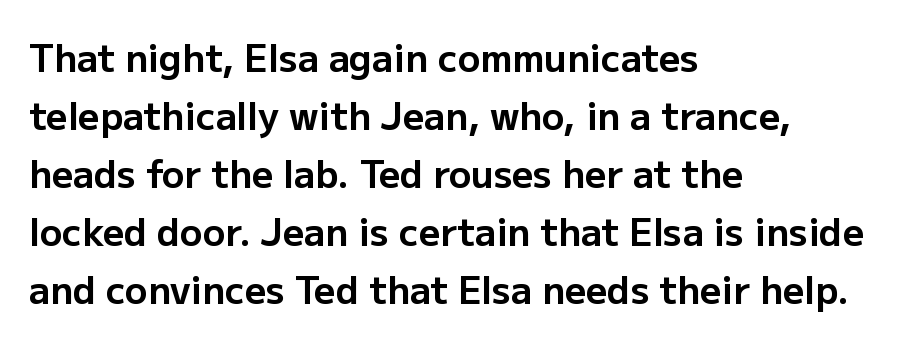
The image shows 37 px bold sans-serif type, upright; set left-aligned, normal line spacing (1.57x), normal letter spacing, not underlined; low stroke contrast and a medium x-height.
